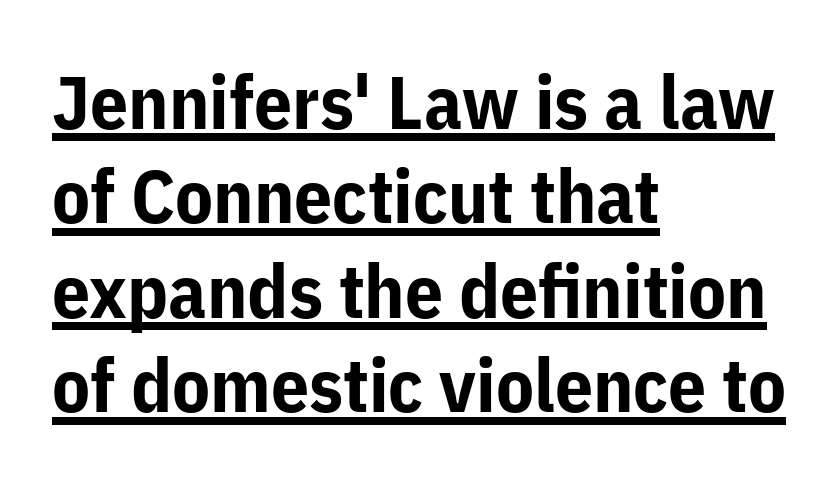
The image shows 75 px bold sans-serif type, upright; set left-aligned, normal line spacing (1.26x), normal letter spacing, underlined; low stroke contrast and a medium x-height.
